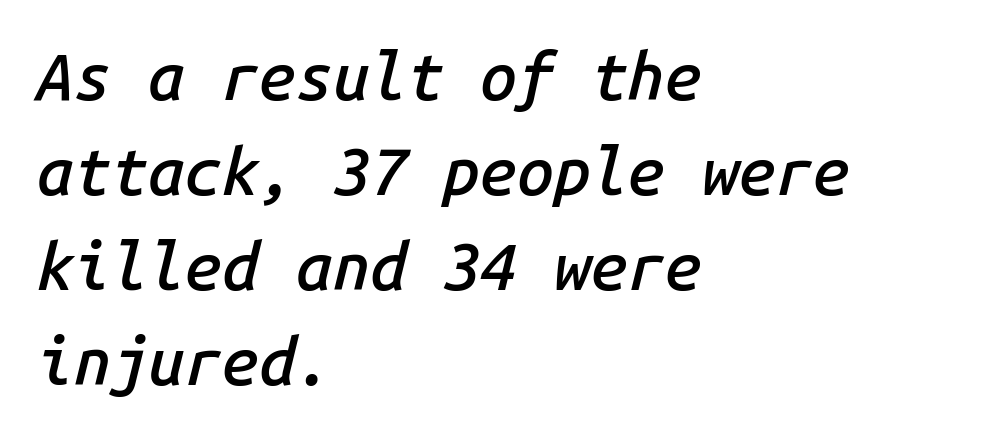
Q: Is the text bold? A: Semi-bold.
Q: Is the text italic (slanted)? A: Yes, it leans right by about 14 degrees.
Q: Is the text underlined? A: No.
Q: How is the paragraph aligned? A: Left-aligned.
Q: Is the spacing between letters normal or unusually wide? A: Normal.
Q: Is the spacing between lines tight, normal or loose? A: Normal.
Q: Width (condensed, normal, or wide)? A: Normal.
Q: Stroke contrast? A: Low.
Q: x-height? A: Medium.
Q: Monospaced? A: Yes.
